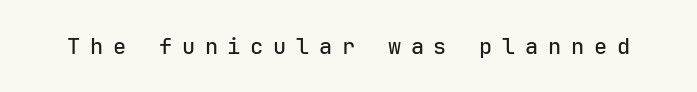
The image shows 22 px text type, upright; set unusually wide letter spacing (+0.44 em), not underlined.
